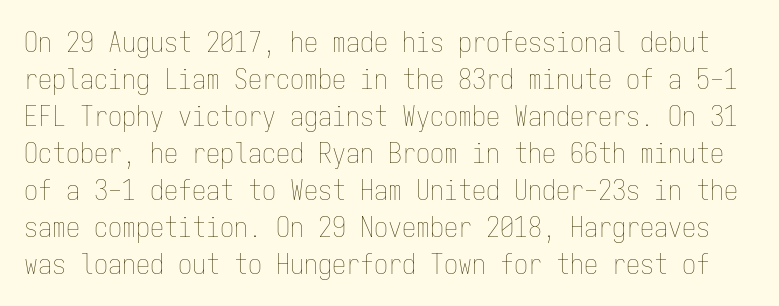
Q: Is the text bold? A: No.
Q: Is the text italic (slanted)? A: No, it is upright.
Q: Is the text underlined? A: No.
Q: Is the spacing between letters normal or unusually wide? A: Normal.
Q: Is the spacing between lines tight, normal or loose? A: Normal.
Q: Width (condensed, normal, or wide)? A: Condensed.
Q: Stroke contrast? A: Low.
Q: x-height? A: Medium.
Q: Monospaced? A: Yes.
